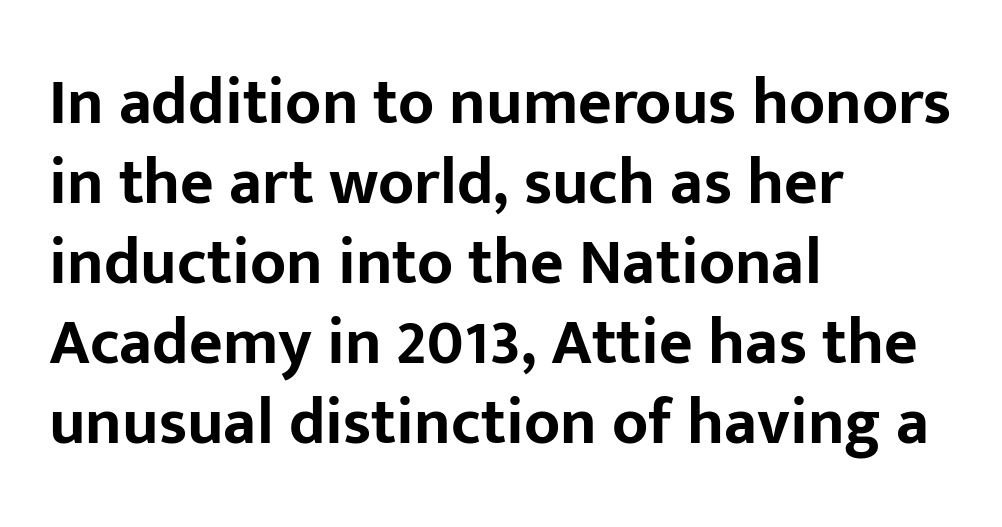
The image shows 65 px bold sans-serif type, upright; set left-aligned, line spacing 1.23x, normal letter spacing, not underlined; low stroke contrast and a medium x-height.
